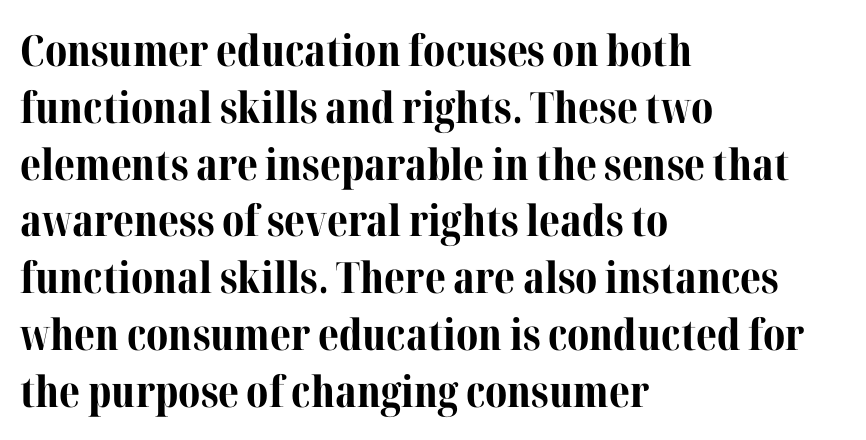
{"serif": "yes", "italic": "no", "bold": "yes", "weight": "bold", "width": "normal", "stroke_contrast": "medium", "x_height": "medium", "monospaced": "no", "underline": "no", "align": "left", "line_spacing": "normal", "line_spacing_ratio": 1.32, "letter_spacing": "normal", "letter_spacing_em": 0.0, "glyph_px": 43}
